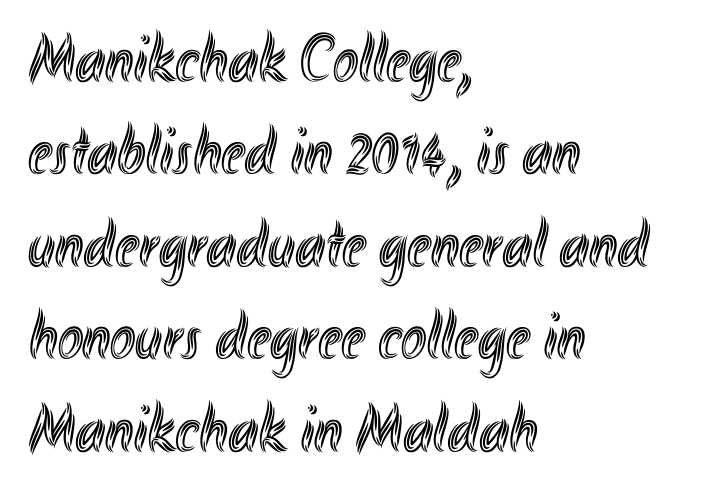
Q: Is the text italic (slanted)? A: Yes.
Q: Is the text underlined? A: No.
Q: How is the paragraph aligned? A: Left-aligned.
Q: Is the spacing between letters normal or unusually wide? A: Normal.
Q: Is the spacing between lines tight, normal or loose? A: Normal.
Q: Width (condensed, normal, or wide)? A: Condensed.
Q: x-height? A: Small.
Q: Monospaced? A: No.
